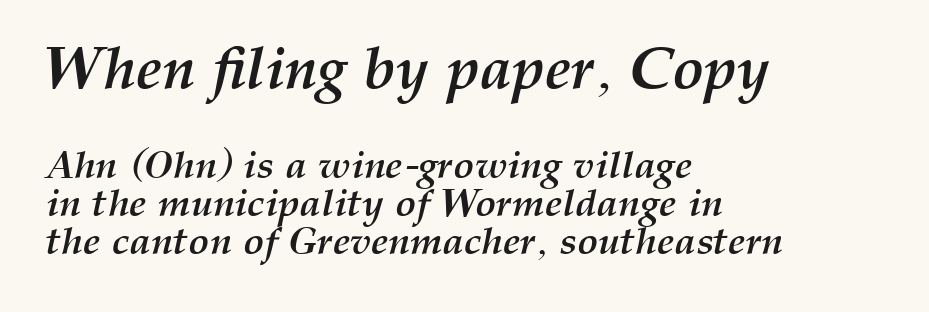
{"italic": "yes", "lean": "right", "slant_degrees": 12, "bold": "yes", "weight": "semibold", "width": "normal", "stroke_contrast": "medium", "x_height": "medium", "monospaced": "no", "underline": "no", "align": "left", "line_spacing": "tight", "line_spacing_ratio": 0.97, "letter_spacing": "normal", "letter_spacing_em": 0.0, "larger_block": "first", "size_ratio": 1.51, "glyph_px": 59}
